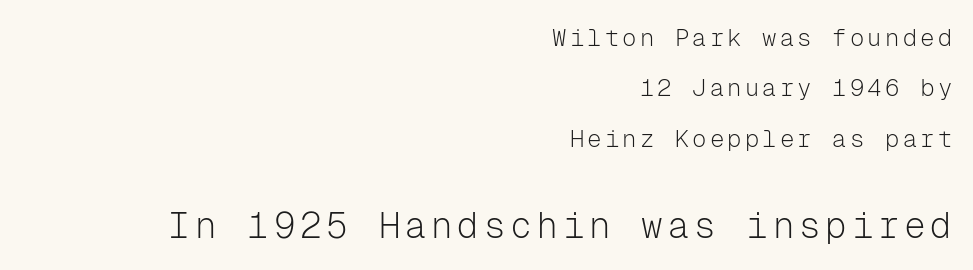
The letters look calm and open, with moderate or lighter stems. Is the lower block the larger one? Yes — the lower block carries the bigger type. Typographically, this falls in the sans-serif category. The area under the type is left untouched.
